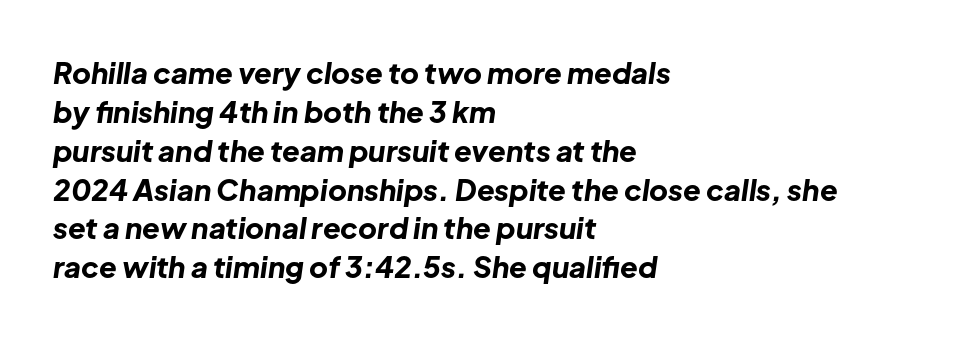
{"italic": "yes", "lean": "right", "slant_degrees": 8, "bold": "yes", "weight": "bold", "width": "normal", "stroke_contrast": "low", "x_height": "medium", "monospaced": "no", "underline": "no", "align": "left", "line_spacing": "normal", "line_spacing_ratio": 1.34, "letter_spacing": "normal", "letter_spacing_em": 0.0, "glyph_px": 29}
